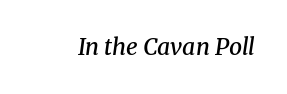
The image shows 23 px text type, italic (leaning right); set normal letter spacing, not underlined.
